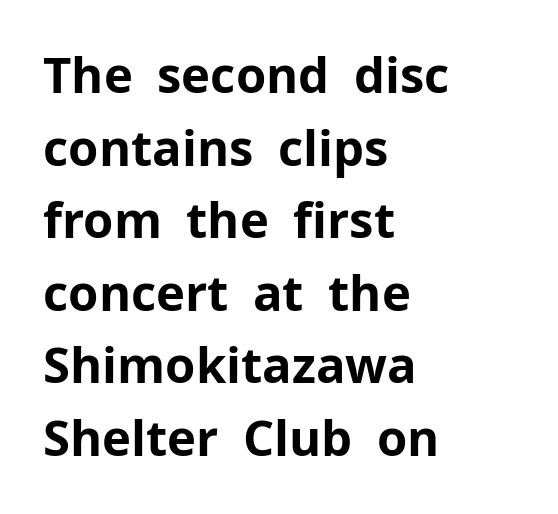
{"serif": "no", "italic": "no", "bold": "yes", "weight": "bold", "width": "normal", "stroke_contrast": "low", "x_height": "medium", "monospaced": "no", "underline": "no", "align": "left", "line_spacing": "normal", "line_spacing_ratio": 1.48, "letter_spacing": "normal", "letter_spacing_em": 0.0, "glyph_px": 49}
